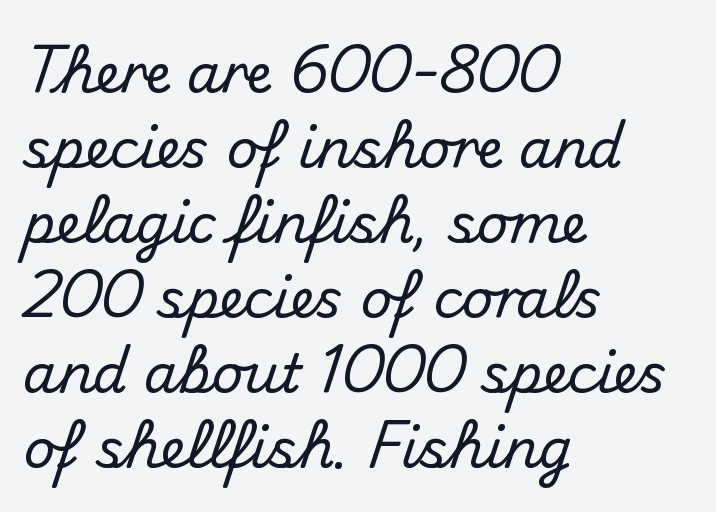
The passage shown stacks its lines at a standard gap. The type family on display is of the sans-serif kind. Notice how the passage keeps a crisp vertical edge on the left only. Varying glyph widths throughout — classic text-font behaviour. Nobody drew a line under any word here.
